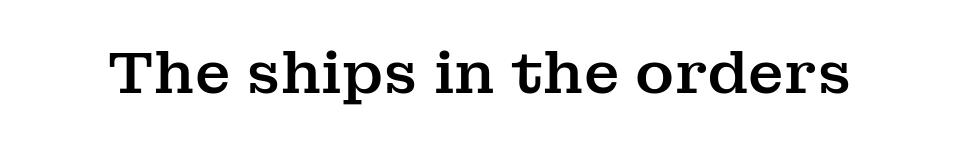
Lines of text with bare space underneath. Think of a printed novel: that variable character pitch is what you see here. These lines are composed in type with serifs. There is no visible air inserted between adjacent glyphs. Unlike italic type, these characters show no tilt at all.
